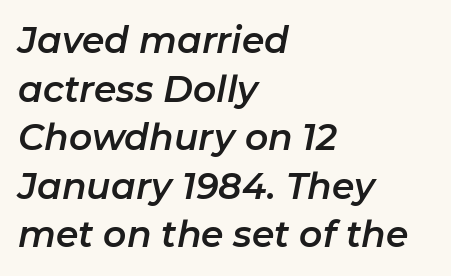
Leftover space on each line is placed entirely after the last word. Descenders are the only things crossing below the line. Rendered with sloped, italic letterforms. These lines are rendered in a variable-pitch font. Reading down the column, the eye jumps a familiar distance to each next line. Letter spacing: default.
